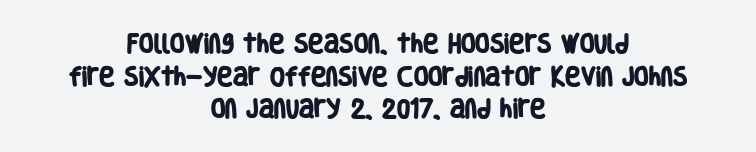
The image shows 21 px bold type; set centered, normal line spacing (1.55x), normal letter spacing, not underlined.
